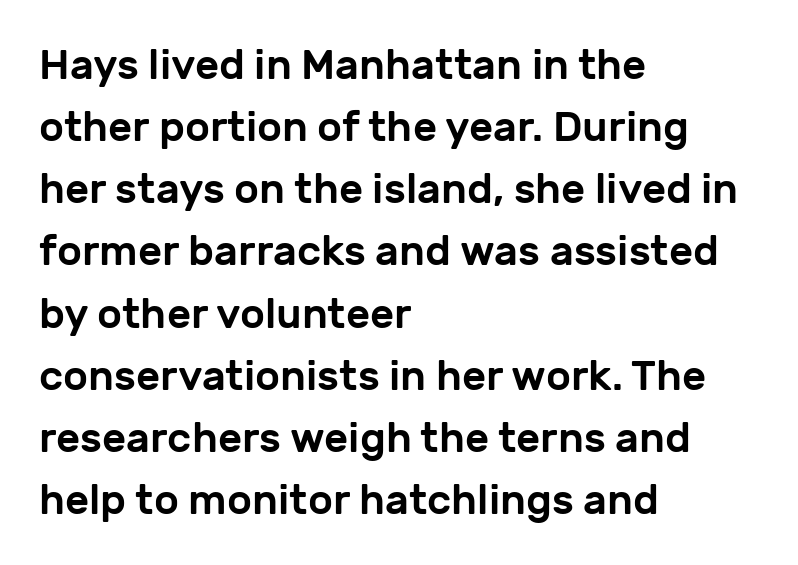
This rendering uses left alignment, leaving the right contour irregular. Does the lettering tilt? It doesn't — this is upright. The passage shown has conventional tracking throughout. Proportional: the letters do not fall into vertical columns.
